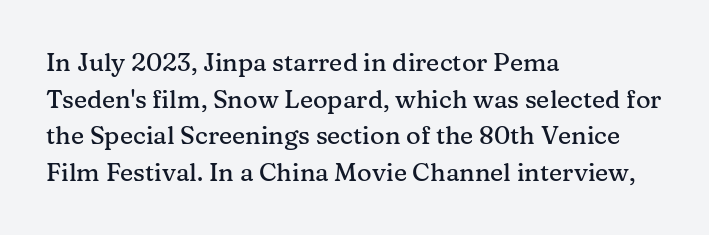
Q: Is the text italic (slanted)? A: No, it is upright.
Q: Is the text underlined? A: No.
Q: How is the paragraph aligned? A: Left-aligned.
Q: Is the spacing between letters normal or unusually wide? A: Normal.
Q: Is the spacing between lines tight, normal or loose? A: Normal.
